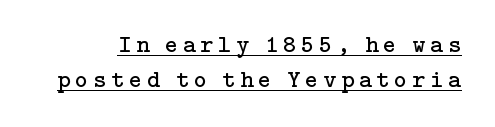
The image shows 25 px text type, upright; set normal line spacing (1.4x), underlined.
